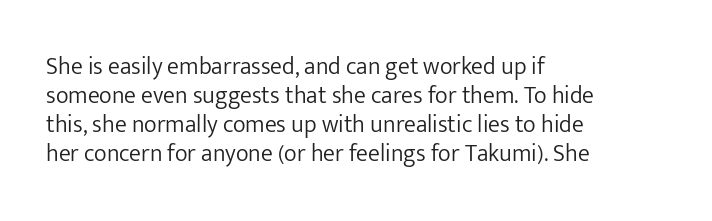
The image shows 24 px text type, upright; set left-aligned, line spacing 1.21x, normal letter spacing, not underlined.
